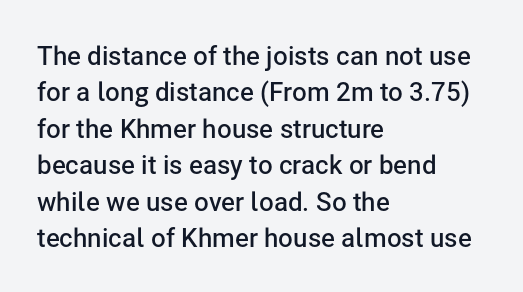
Q: Is the text bold? A: Semi-bold.
Q: Is the text italic (slanted)? A: No, it is upright.
Q: Is the text underlined? A: No.
Q: How is the paragraph aligned? A: Left-aligned.
Q: Is the spacing between letters normal or unusually wide? A: Normal.
Q: Is the spacing between lines tight, normal or loose? A: Normal.
